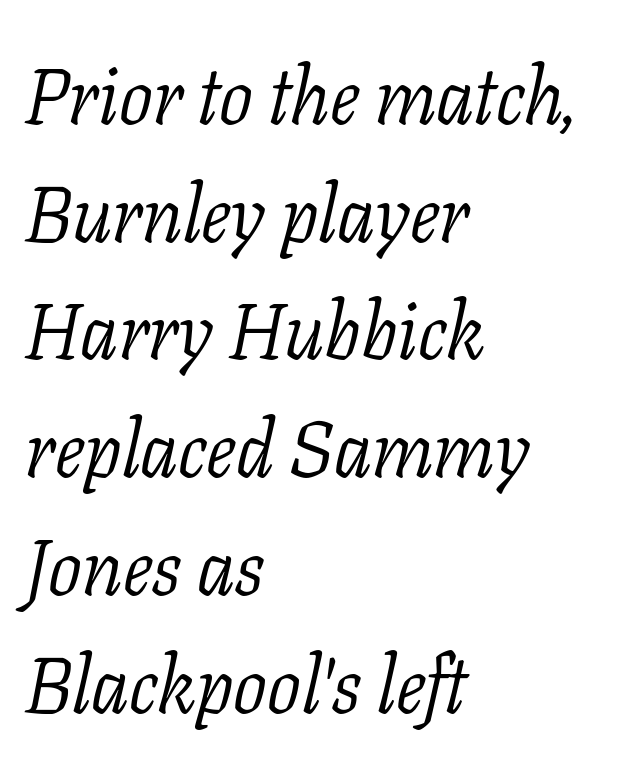
The image shows 79 px light serif type, italic (leaning right); set left-aligned, normal line spacing (1.49x), normal letter spacing, not underlined; low stroke contrast and a medium x-height.
